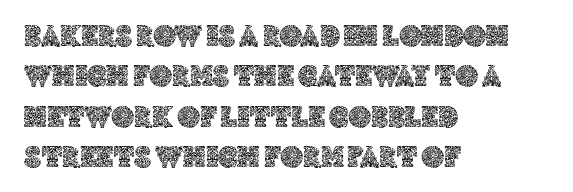
The baseline area is clear. Here the designer chose a conventional face with non-uniform glyph widths. Horizontally, the lines are justified to the leading edge only. A roman cut, with each character standing at attention. There is no visible air inserted between adjacent glyphs. Does the leading feel generous? No, just average.
